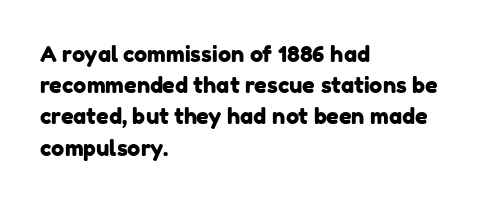
{"underline": "no", "align": "left", "line_spacing": "normal", "line_spacing_ratio": 1.42, "letter_spacing": "normal", "letter_spacing_em": 0.0, "glyph_px": 22}
